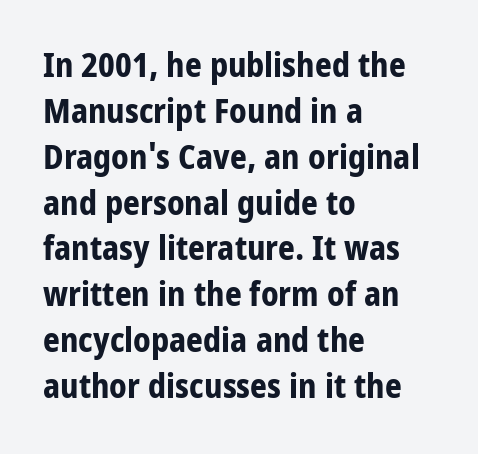
A normal amount of white space separates one row of letters from the next. The face used here is rendered with its standard letterfit. These lines carry a lot of weight — the face is fully bold. The strip under each line holds only bare page. To sum up the face: it is a sans, with no serifs. Typeset ragged right — the left edge is the straight one.
